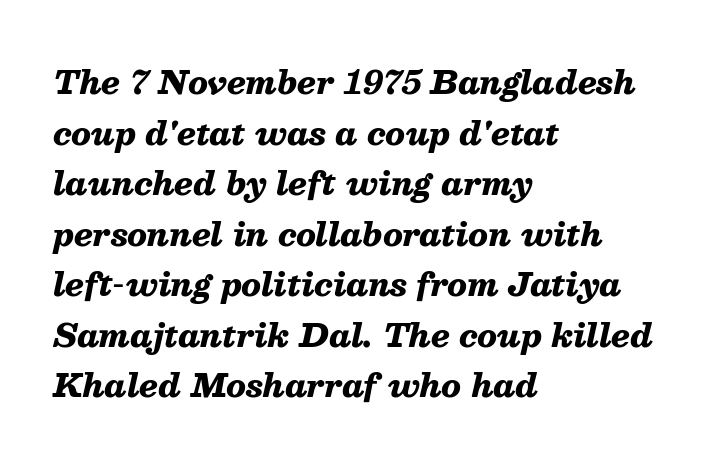
The passage shown is typed in a proportional face where columns would drift. The type is set solid horizontally, with unmodified tracking. A classic flush-left, rag-right setting is used for this passage. The specimen omits any rule beneath the text block's lines. In terms of leading, this rendering sits right in the middle. Pretty heavy lettering here — definitely bold.
